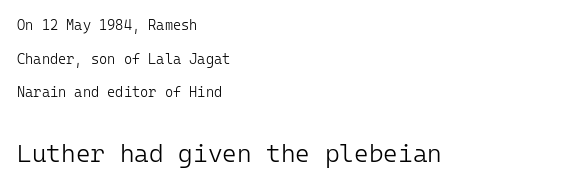
{"italic": "no", "bold": "no", "underline": "no", "align": "left", "line_spacing": "loose", "line_spacing_ratio": 2.41, "letter_spacing": "normal", "letter_spacing_em": 0.0, "larger_block": "second", "size_ratio": 1.79, "glyph_px": 25}
